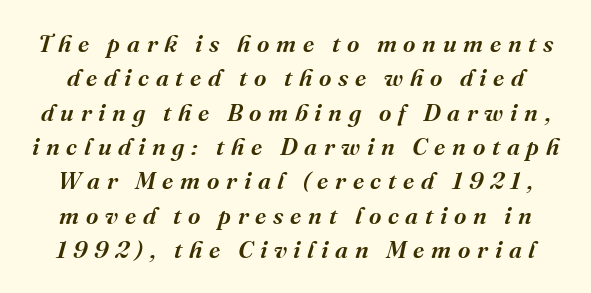
{"italic": "yes", "lean": "right", "slant_degrees": 16, "underline": "no", "line_spacing": "normal", "line_spacing_ratio": 1.43, "letter_spacing": "wide", "letter_spacing_em": 0.28, "glyph_px": 24}
